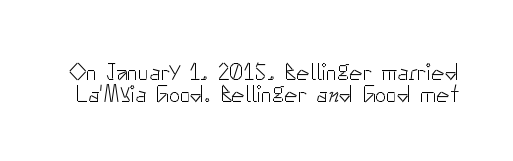
{"italic": "no", "bold": "no", "underline": "no", "line_spacing": "tight", "line_spacing_ratio": 0.97, "letter_spacing": "normal", "letter_spacing_em": 0.0, "glyph_px": 23}
